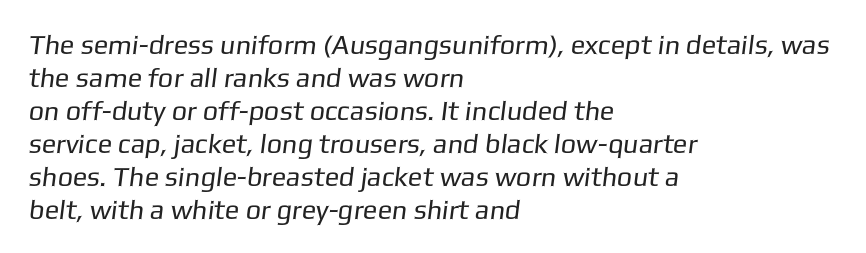
{"bold": "no", "underline": "no", "align": "left", "line_spacing_ratio": 1.22, "letter_spacing": "normal", "letter_spacing_em": 0.0, "glyph_px": 27}
